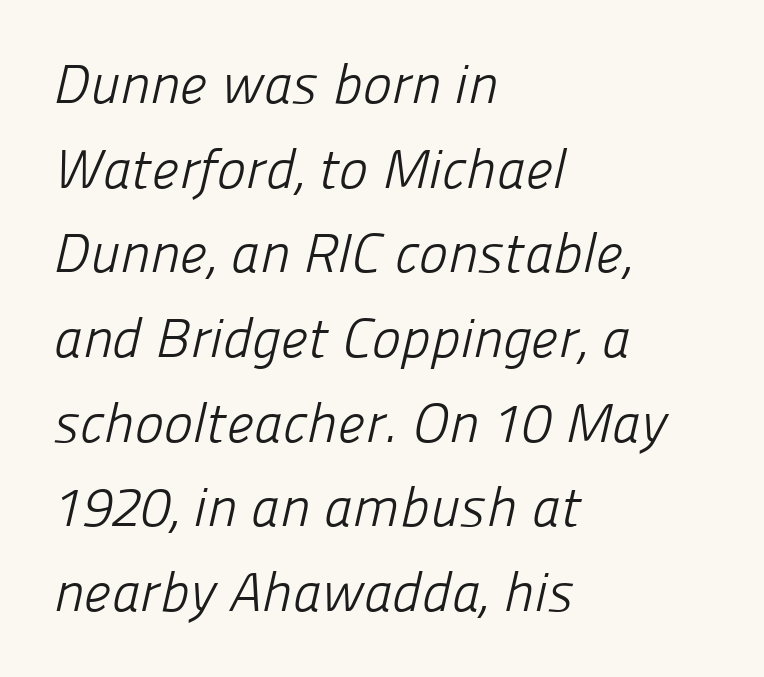
The image shows 55 px light sans-serif type; set left-aligned, normal line spacing (1.54x), normal letter spacing, not underlined; low stroke contrast and a medium x-height.
